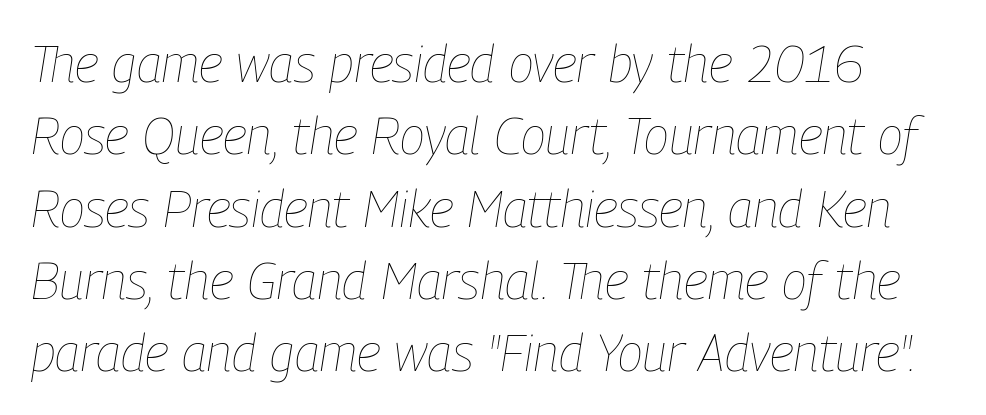
The image shows 52 px thin, condensed type, italic (leaning right); set normal line spacing (1.39x), normal letter spacing, not underlined; low stroke contrast and a medium x-height.
